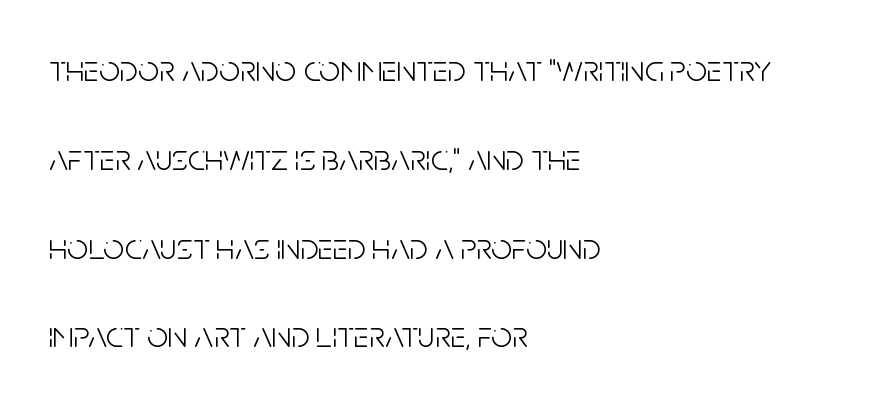
Q: Is the text bold? A: No.
Q: Is the text italic (slanted)? A: No, it is upright.
Q: Is the typeface a serif or a sans-serif typeface? A: Sans-serif.
Q: Is the text underlined? A: No.
Q: How is the paragraph aligned? A: Left-aligned.
Q: Is the spacing between letters normal or unusually wide? A: Normal.
Q: Is the spacing between lines tight, normal or loose? A: Loose.
Q: Width (condensed, normal, or wide)? A: Condensed.
Q: Stroke contrast? A: Low.
Q: x-height? A: Large.
Q: Monospaced? A: No.
